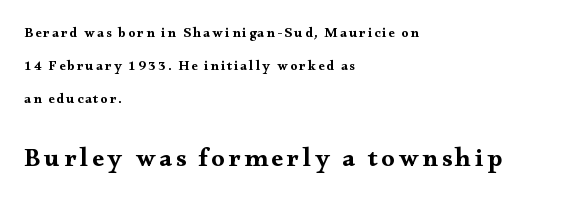
The image shows 26 px bold type, upright; set left-aligned, loose line spacing (2.34x), not underlined; the second (bottom) block is 1.86x larger.
